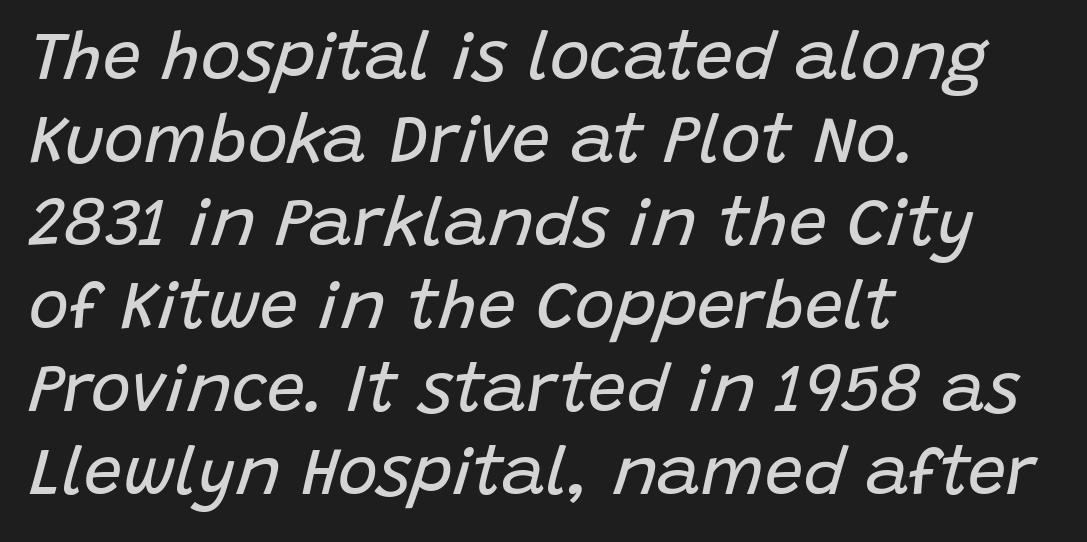
Q: Is the text bold? A: No.
Q: Is the text italic (slanted)? A: Yes, it leans right by about 15 degrees.
Q: Is the text underlined? A: No.
Q: How is the paragraph aligned? A: Left-aligned.
Q: Is the spacing between letters normal or unusually wide? A: Normal.
Q: Width (condensed, normal, or wide)? A: Normal.
Q: Stroke contrast? A: Low.
Q: x-height? A: Large.
Q: Monospaced? A: No.
